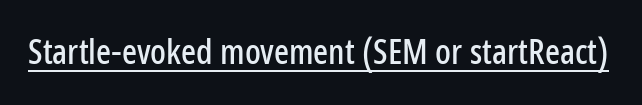
Here the designer chose a conventional face with non-uniform glyph widths. Letterform terminals end flat and unadorned throughout the passage. Observe the ordinary spacing: letters are neighbours, not strangers. No italicization has been applied; the sample stays upright. The rendered words wear a rule along their underside.
